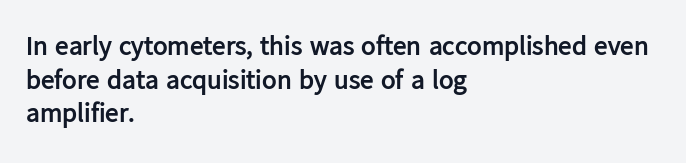
Its strokes are broad and dark, the hallmark of bold type. It's the straight-up-and-down kind of type. Regular leading. Caption: standard tracking, unaltered.
